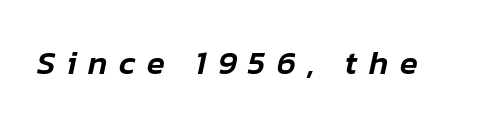
Proportional: the letters do not fall into vertical columns. The tracking jumps out immediately: characters are airy and widely separated. Each row of text sits above clean, open space. Style check: oblique.
